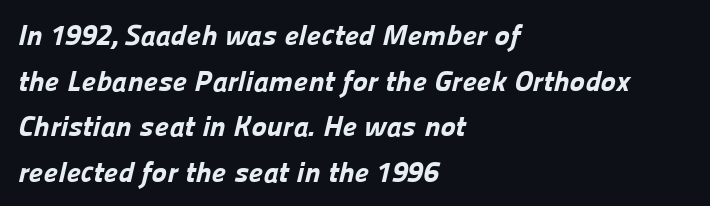
Q: Is the text bold? A: Yes.
Q: Is the typeface a serif or a sans-serif typeface? A: Sans-serif.
Q: Is the text underlined? A: No.
Q: How is the paragraph aligned? A: Left-aligned.
Q: Is the spacing between letters normal or unusually wide? A: Normal.
Q: Is the spacing between lines tight, normal or loose? A: Normal.
Q: Width (condensed, normal, or wide)? A: Normal.
Q: Stroke contrast? A: Low.
Q: x-height? A: Medium.
Q: Monospaced? A: No.
